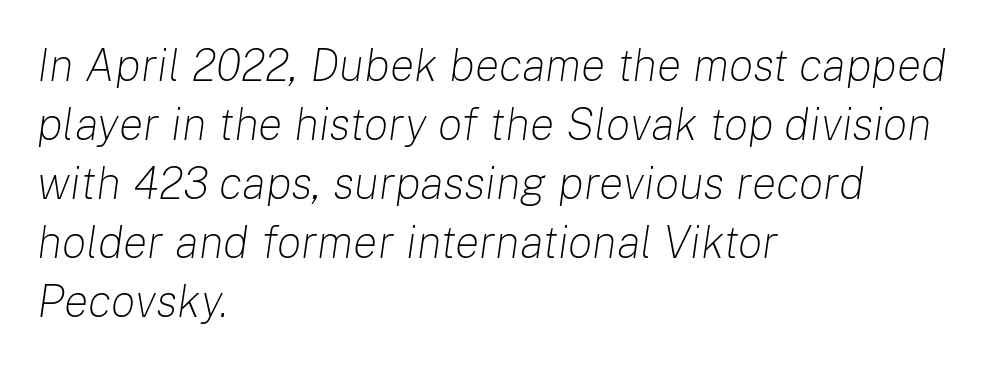
The image shows 46 px light type, italic (leaning right); set left-aligned, normal line spacing (1.28x), normal letter spacing, not underlined; low stroke contrast and a medium x-height.
